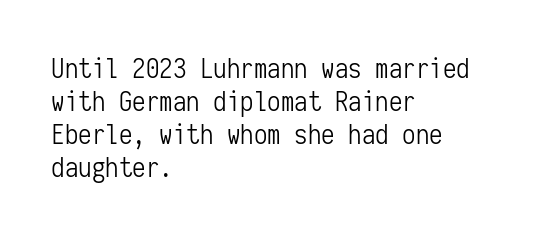
The image shows 27 px text type, upright; set left-aligned, line spacing 1.22x, normal letter spacing, not underlined.
